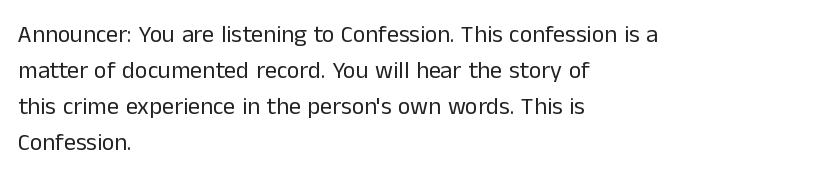
There is no visible air inserted between adjacent glyphs. The rendering anchors every line to the left-hand side. Counters stay open thanks to moderate or lighter strokes. Is there much room between lines? A standard amount, neither cramped nor airy. Type without underlining.
